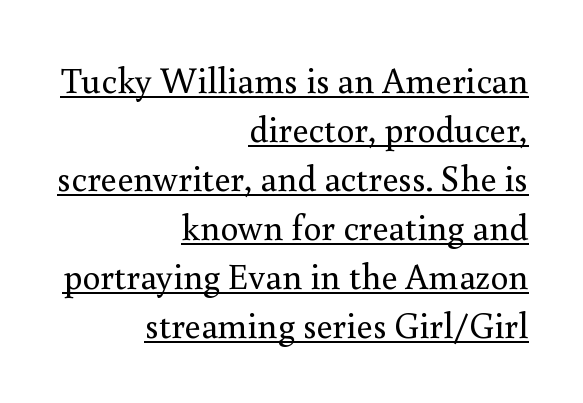
{"serif": "yes", "italic": "no", "bold": "no", "weight": "regular", "width": "normal", "stroke_contrast": "medium", "x_height": "small", "monospaced": "no", "underline": "yes", "align": "right", "line_spacing": "normal", "line_spacing_ratio": 1.36, "letter_spacing": "normal", "letter_spacing_em": 0.0, "glyph_px": 36}
